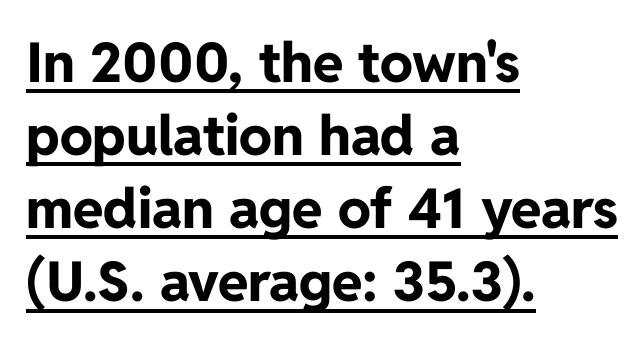
The image shows 55 px bold sans-serif type, upright; set left-aligned, normal line spacing (1.33x), normal letter spacing, underlined; low stroke contrast and a medium x-height.
